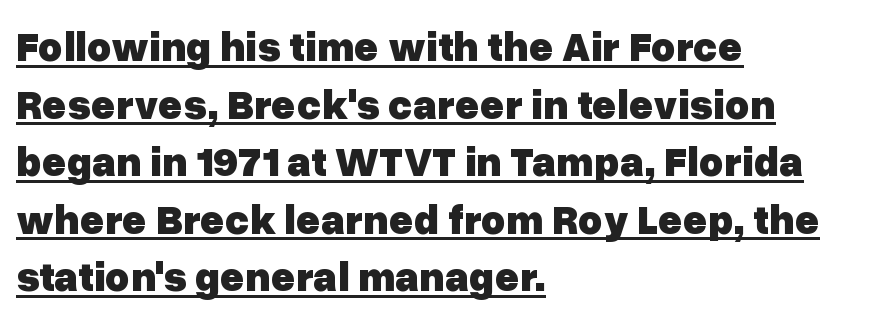
{"serif": "no", "italic": "no", "bold": "yes", "weight": "heavy", "width": "normal", "stroke_contrast": "low", "x_height": "medium", "monospaced": "no", "underline": "yes", "align": "left", "line_spacing": "normal", "line_spacing_ratio": 1.37, "letter_spacing": "normal", "letter_spacing_em": 0.0, "glyph_px": 42}
